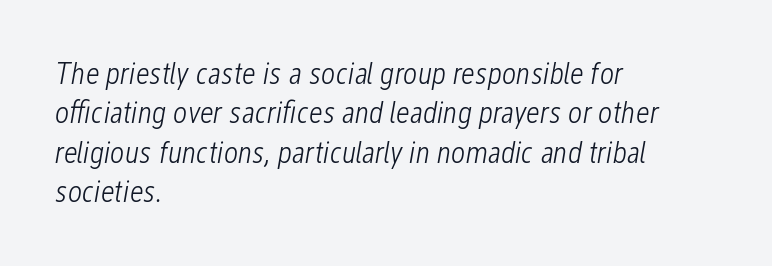
{"italic": "yes", "lean": "right", "slant_degrees": 12, "bold": "no", "weight": "light", "width": "condensed", "stroke_contrast": "low", "x_height": "medium", "monospaced": "no", "underline": "no", "align": "left", "line_spacing": "normal", "line_spacing_ratio": 1.27, "letter_spacing": "normal", "letter_spacing_em": 0.0, "glyph_px": 31}
